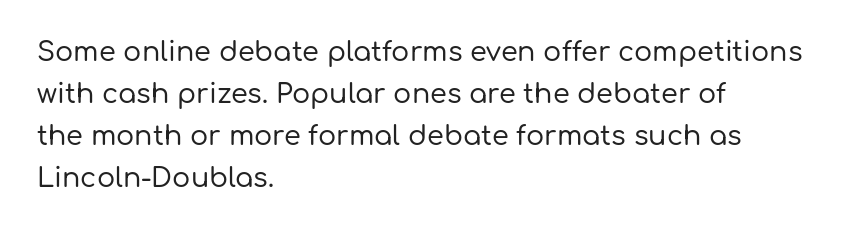
The image shows 27 px text type, upright; set left-aligned, normal line spacing (1.55x), normal letter spacing, not underlined.
